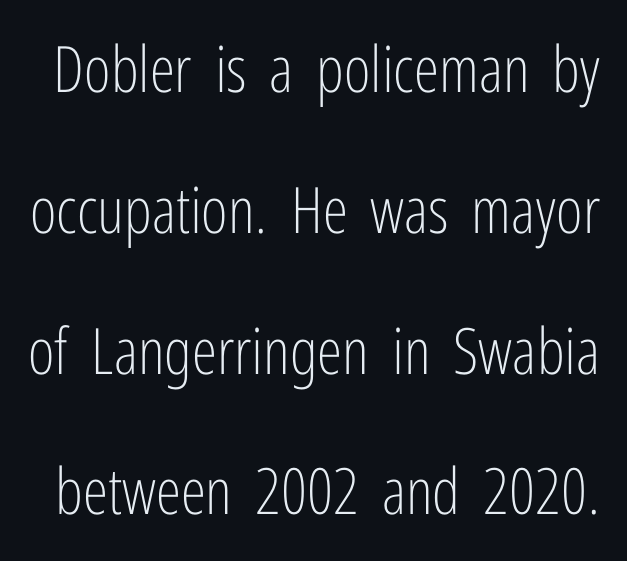
These lines are rendered in a variable-pitch font. The line-height multiplier appears high, well above default. No word sits above an underline. The face looks like a standard text weight, possibly lighter. Letterform terminals end flat and unadorned throughout the passage. You could call the tracking neutral — neither tight nor loose.
